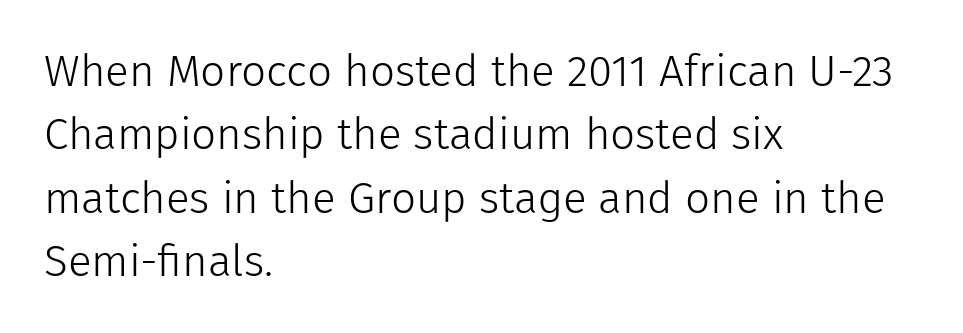
The image shows 44 px light sans-serif type, upright; set left-aligned, normal line spacing (1.44x), normal letter spacing, not underlined; low stroke contrast and a medium x-height.
